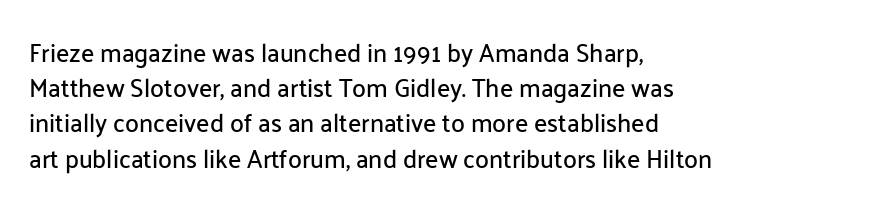
The image shows 25 px text type, upright; set left-aligned, normal line spacing (1.41x), normal letter spacing, not underlined.
